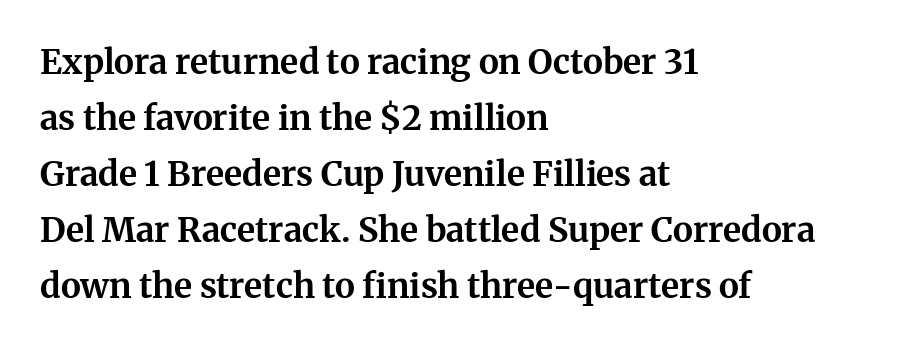
{"serif": "yes", "italic": "no", "bold": "yes", "weight": "bold", "width": "normal", "stroke_contrast": "medium", "x_height": "medium", "monospaced": "no", "underline": "no", "align": "left", "line_spacing": "normal", "line_spacing_ratio": 1.65, "letter_spacing": "normal", "letter_spacing_em": 0.0, "glyph_px": 34}
